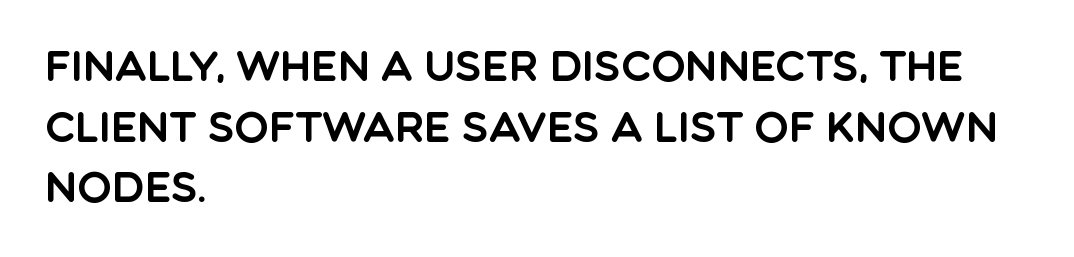
The image shows 41 px sans-serif type, upright; set left-aligned, normal line spacing (1.48x), normal letter spacing, not underlined; a large x-height.
